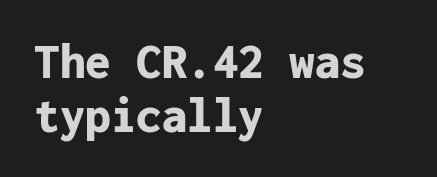
{"serif": "no", "italic": "no", "bold": "yes", "weight": "bold", "width": "normal", "stroke_contrast": "low", "x_height": "medium", "monospaced": "yes", "underline": "no", "align": "left", "line_spacing": "tight", "line_spacing_ratio": 1.06, "letter_spacing": "normal", "letter_spacing_em": 0.0, "glyph_px": 51}
